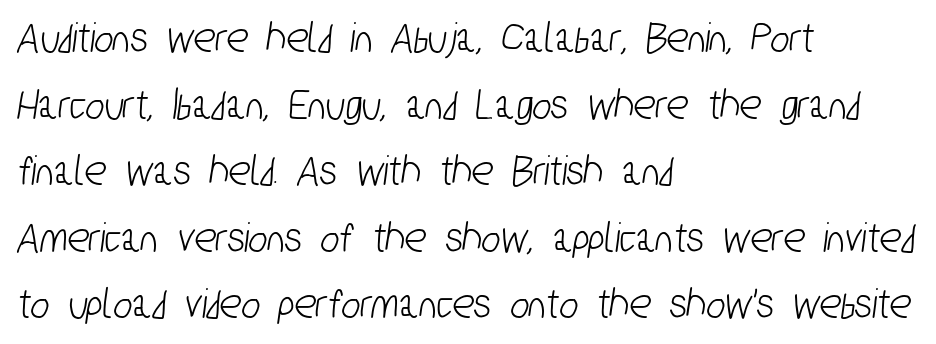
Q: Is the typeface a serif or a sans-serif typeface? A: Sans-serif.
Q: Is the text underlined? A: No.
Q: How is the paragraph aligned? A: Left-aligned.
Q: Is the spacing between letters normal or unusually wide? A: Normal.
Q: Is the spacing between lines tight, normal or loose? A: Normal.
Q: Width (condensed, normal, or wide)? A: Condensed.
Q: Stroke contrast? A: Low.
Q: x-height? A: Medium.
Q: Monospaced? A: No.
